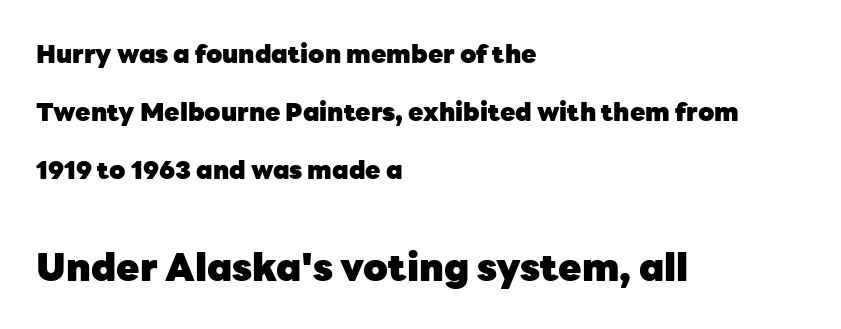
Q: Is the text bold? A: Yes.
Q: Is the text italic (slanted)? A: No, it is upright.
Q: Is the typeface a serif or a sans-serif typeface? A: Sans-serif.
Q: Is the text underlined? A: No.
Q: How is the paragraph aligned? A: Left-aligned.
Q: Is the spacing between letters normal or unusually wide? A: Normal.
Q: Is the spacing between lines tight, normal or loose? A: Loose.
Q: Which block of text is set in a larger size, the first (top) or the second (bottom)? A: The second (bottom) one.
Q: Width (condensed, normal, or wide)? A: Normal.
Q: Stroke contrast? A: Low.
Q: x-height? A: Medium.
Q: Monospaced? A: No.
